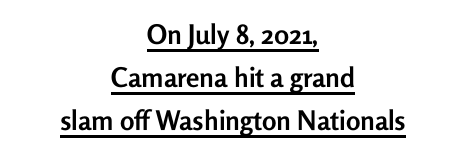
The image shows 27 px bold type, upright; set centered, normal line spacing (1.6x), normal letter spacing, underlined.
